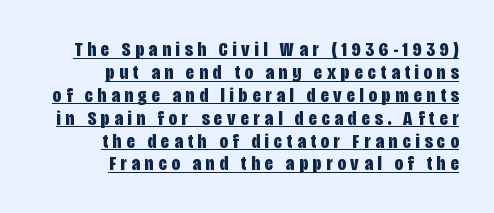
{"italic": "no", "bold": "yes", "underline": "yes", "align": "right", "line_spacing": "tight", "line_spacing_ratio": 1.09, "letter_spacing": "wide", "letter_spacing_em": 0.23, "glyph_px": 21}
